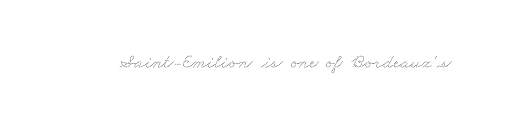
The image shows 20 px text type; set normal letter spacing, not underlined.
